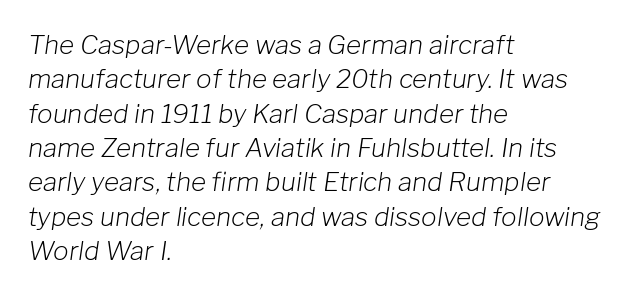
No extra tracking has been applied to these lines. The line-height multiplier appears to be the usual default. An italicized treatment has been applied to the whole sample. Line beginnings align vertically; line endings do not.
